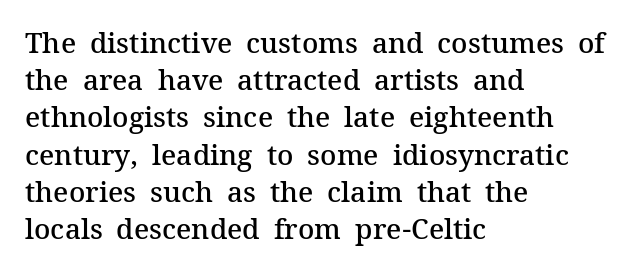
{"serif": "yes", "italic": "no", "bold": "semi", "weight": "semibold", "width": "normal", "stroke_contrast": "medium", "x_height": "medium", "monospaced": "no", "underline": "no", "align": "left", "line_spacing": "normal", "line_spacing_ratio": 1.33, "letter_spacing": "normal", "letter_spacing_em": 0.0, "glyph_px": 28}
